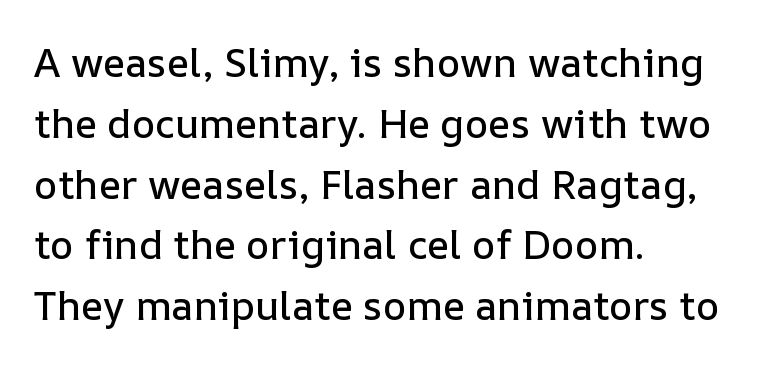
The area under the type is left untouched. This sample has the flowing, uneven cadence of proportional lettering. These lines stack with their left ends in a neat column. These lines sit exactly where default settings would place them. It's the straight-up-and-down kind of type. Spacing between characters is what you'd get straight out of the box.
